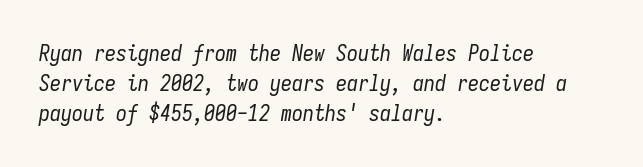
The image shows 22 px text type, italic (leaning right); set left-aligned, normal line spacing (1.36x), normal letter spacing, not underlined.
